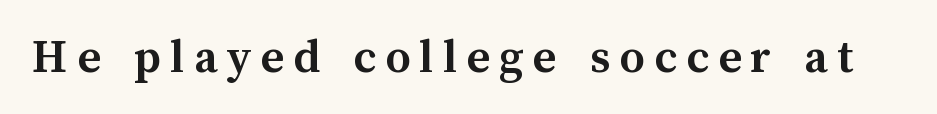
The image shows 50 px semibold type, upright; set not underlined; medium stroke contrast and a medium x-height.
